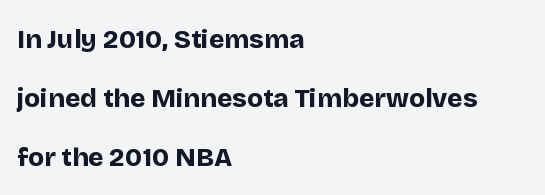
The image shows 26 px bold type, upright; set left-aligned, loose line spacing (2.27x), normal letter spacing, not underlined.
